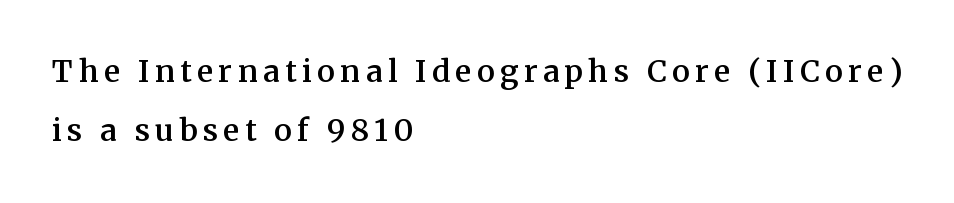
{"serif": "yes", "italic": "no", "bold": "semi", "weight": "semibold", "width": "normal", "stroke_contrast": "medium", "x_height": "medium", "monospaced": "no", "underline": "no", "align": "left", "line_spacing": "loose", "line_spacing_ratio": 1.98, "glyph_px": 30}
